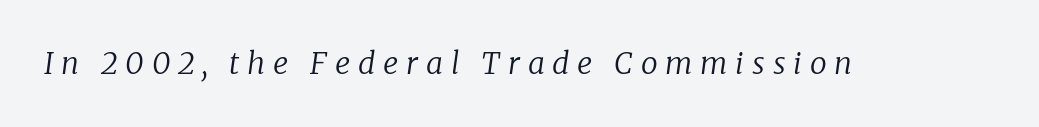
Q: Is the text bold? A: No.
Q: Is the text italic (slanted)? A: Yes, it leans right by about 8 degrees.
Q: Is the typeface a serif or a sans-serif typeface? A: Serif.
Q: Is the text underlined? A: No.
Q: Is the spacing between letters normal or unusually wide? A: Unusually wide.
Q: Width (condensed, normal, or wide)? A: Normal.
Q: Stroke contrast? A: Low.
Q: x-height? A: Medium.
Q: Monospaced? A: No.
